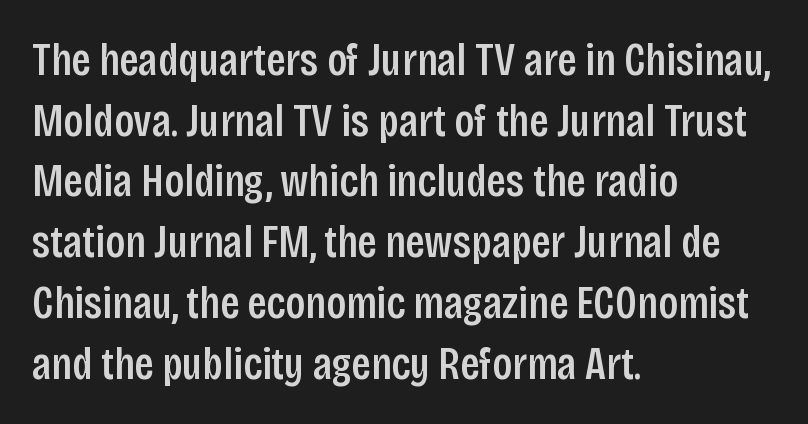
{"serif": "no", "italic": "no", "width": "condensed", "stroke_contrast": "low", "x_height": "large", "monospaced": "no", "underline": "no", "align": "left", "line_spacing": "normal", "line_spacing_ratio": 1.32, "letter_spacing": "normal", "letter_spacing_em": 0.0, "glyph_px": 46}
